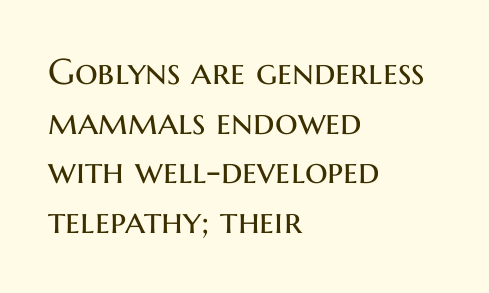
Just letters on the line, the space beneath them empty. You can tell from the bare stems that sans-serif type was used. Standard letterfit; no display-style spreading of the glyphs. Upright lettering throughout. Left-aligned paragraph, ragged on the right. Unbolded letterforms with no extra heft.
